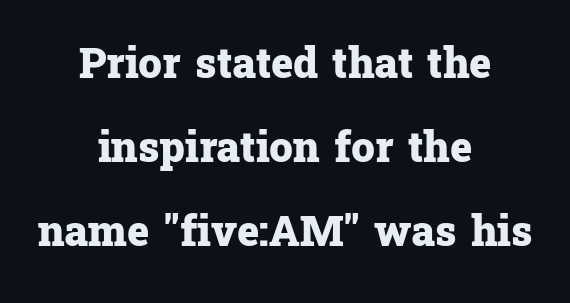
Glance below the letters and you will spot only blank space. Leading: increased. The gaps between neighbouring characters are ordinary and unremarkable. Each letter's strokes conclude with small projecting serifs. Do the characters align in a grid? No, the font is proportional. How heavy is the stroke? Heavy — this is a bold.
